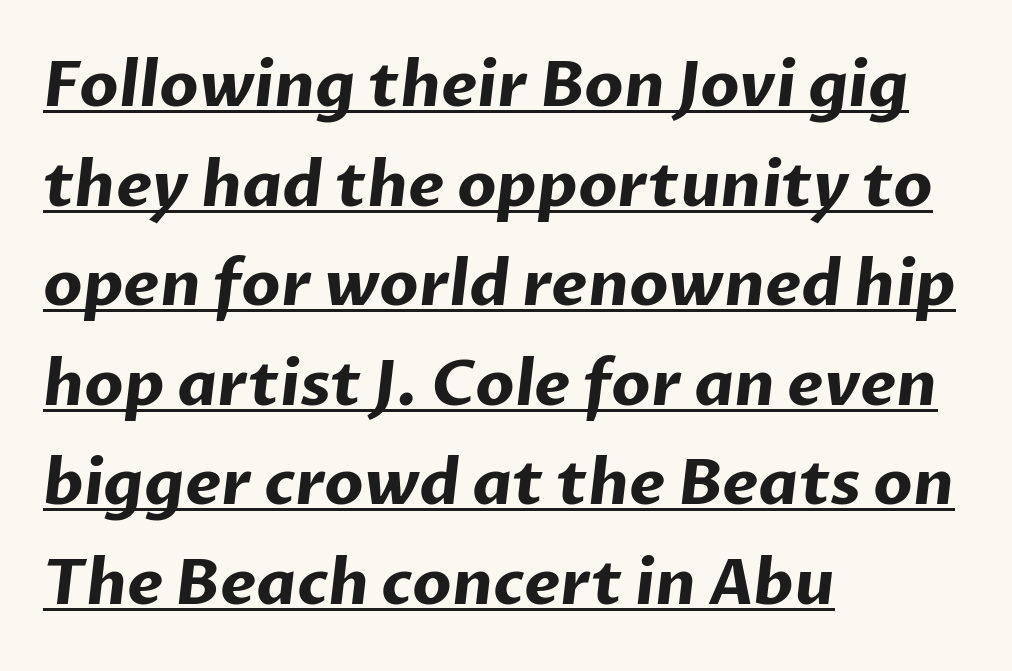
{"serif": "no", "bold": "yes", "weight": "bold", "width": "normal", "stroke_contrast": "low", "x_height": "medium", "monospaced": "no", "underline": "yes", "align": "left", "line_spacing": "normal", "line_spacing_ratio": 1.58, "letter_spacing": "normal", "letter_spacing_em": 0.0, "glyph_px": 63}
